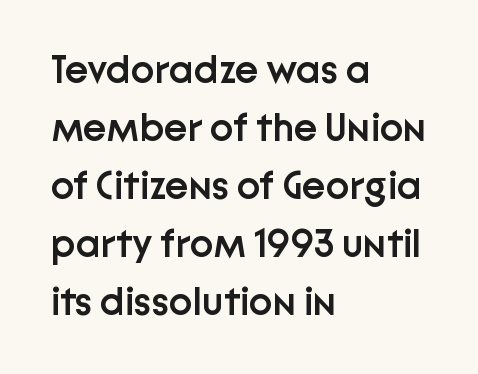
{"serif": "no", "italic": "no", "bold": "semi", "weight": "semibold", "width": "normal", "stroke_contrast": "low", "x_height": "medium", "monospaced": "no", "underline": "no", "align": "left", "line_spacing": "normal", "line_spacing_ratio": 1.45, "letter_spacing": "normal", "letter_spacing_em": 0.0, "glyph_px": 40}
